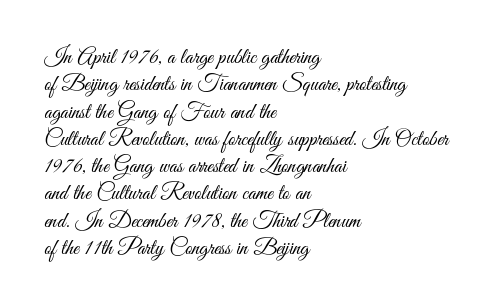
{"bold": "no", "underline": "no", "align": "left", "line_spacing_ratio": 1.24, "letter_spacing": "normal", "letter_spacing_em": 0.0, "glyph_px": 22}
